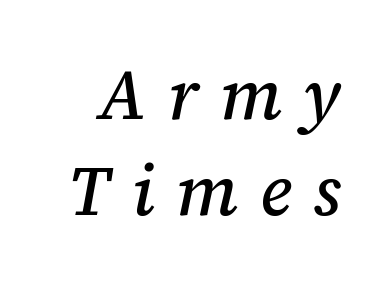
Regarding leading, the lines here are spaced in the standard way. This rendering employs a face with finishing strokes, i.e., a serif. Emphasis-style slanted type is in use. The space beneath each line is pristine and unruled.
